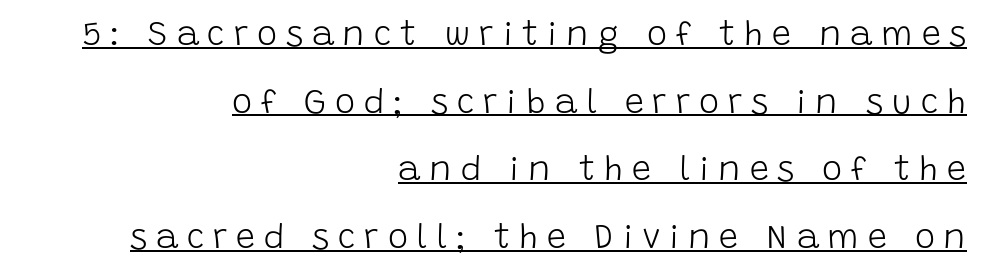
Look at the tracking — it's clearly loosened, letters drifting apart. The designer went with a sans here, leaving each stem footless. Underlined type. A light-to-regular cut is what we see here. Is this a fixed-width face? No — the glyphs have proportional, varying widths.
